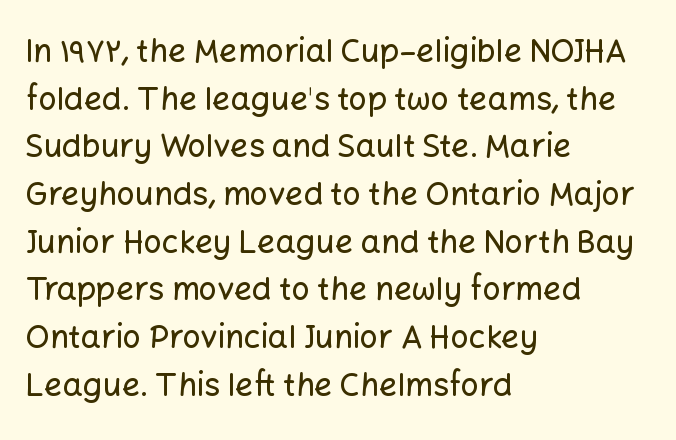
The image shows 32 px sans-serif type, upright; set left-aligned, normal line spacing (1.49x), normal letter spacing, not underlined; low stroke contrast and a medium x-height.
